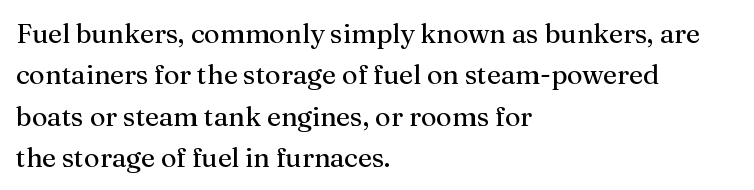
In terms of leading, this rendering sits right in the middle. The lettering stays uniformly vertical, giving the passage a roman look. Decoration check: the copy has no underline. The passage shown is not bold in any degree. How are the letters spaced? Ordinarily, with no added tracking.
